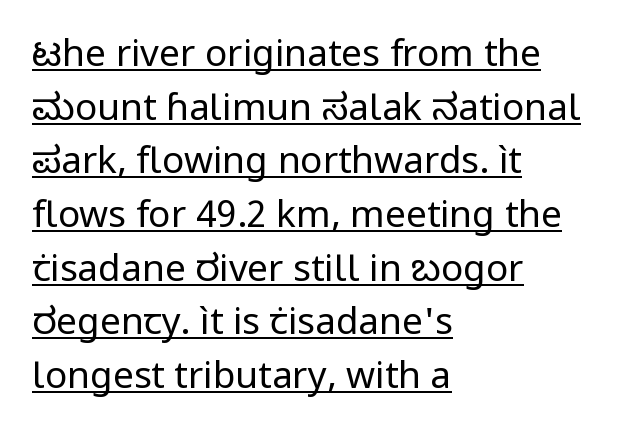
This sample has the flowing, uneven cadence of proportional lettering. The lettering stays uniformly vertical, giving the passage a roman look. A rule runs beneath these lines of type. Unbolded letterforms with no extra heft.
